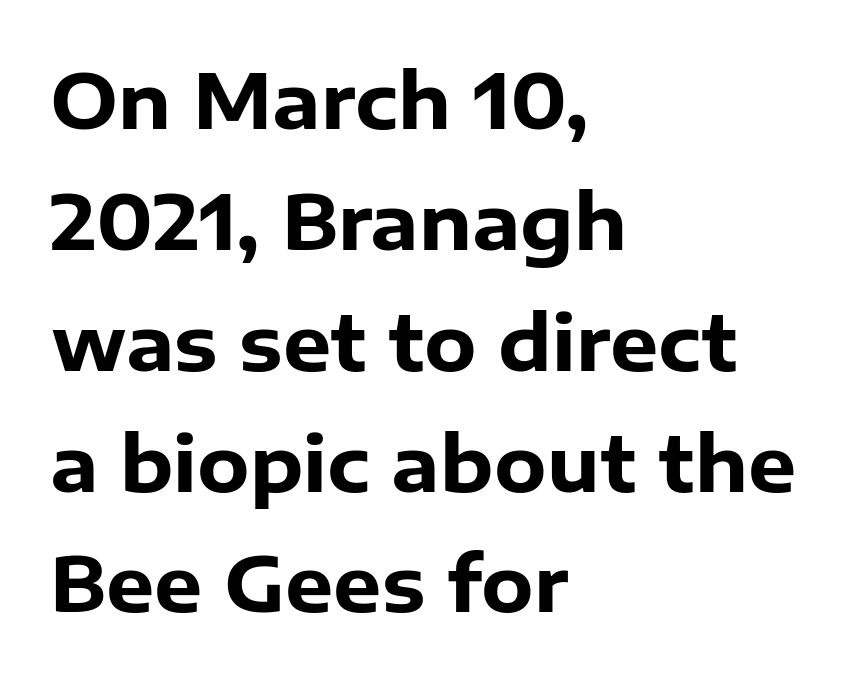
The image shows 76 px heavy sans-serif type, upright; set left-aligned, normal line spacing (1.59x), normal letter spacing, not underlined; low stroke contrast and a medium x-height.
